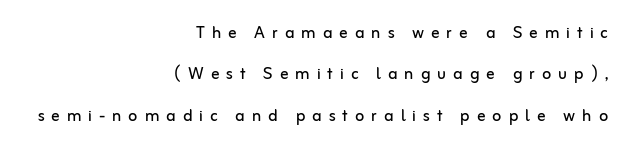
The image shows 21 px text type, upright; set right-aligned, loose line spacing (1.97x), unusually wide letter spacing (+0.33 em), not underlined.
